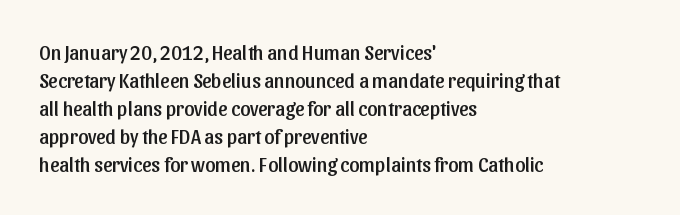
Ordinary non-slanted type is in use. Type without underlining. A typesetter would call this zero additional tracking. Horizontally, the lines are justified to the leading edge only. Honestly, the row spacing looks completely unremarkable.
